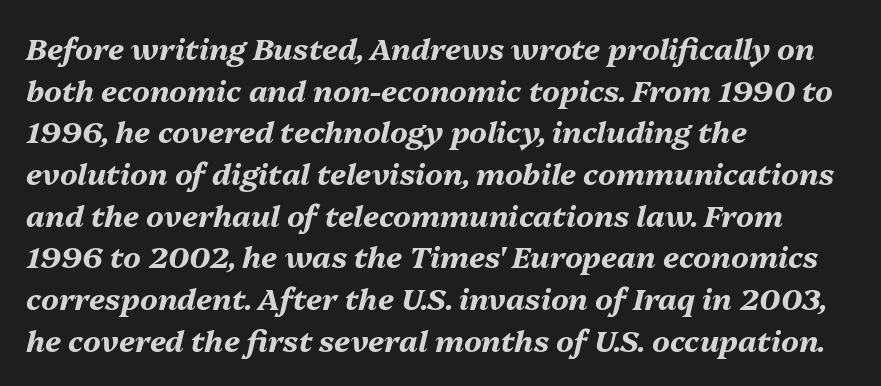
{"italic": "yes", "lean": "right", "slant_degrees": 13, "bold": "yes", "weight": "bold", "width": "normal", "stroke_contrast": "medium", "x_height": "medium", "monospaced": "no", "underline": "no", "align": "left", "line_spacing": "normal", "line_spacing_ratio": 1.39, "letter_spacing": "normal", "letter_spacing_em": 0.0, "glyph_px": 30}
